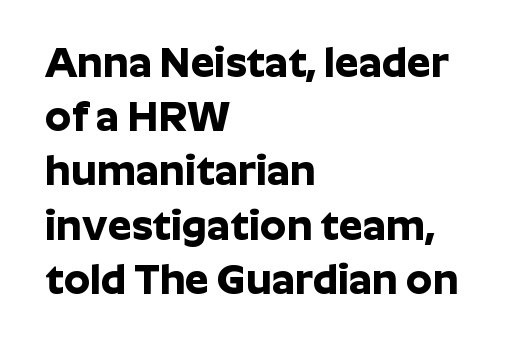
The image shows 42 px bold sans-serif type, upright; set left-aligned, normal line spacing (1.29x), normal letter spacing, not underlined; low stroke contrast and a medium x-height.
